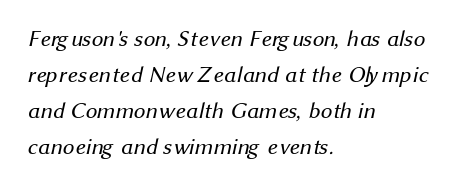
Q: Is the text bold? A: No.
Q: Is the text underlined? A: No.
Q: How is the paragraph aligned? A: Left-aligned.
Q: Is the spacing between letters normal or unusually wide? A: Normal.
Q: Is the spacing between lines tight, normal or loose? A: Normal.
